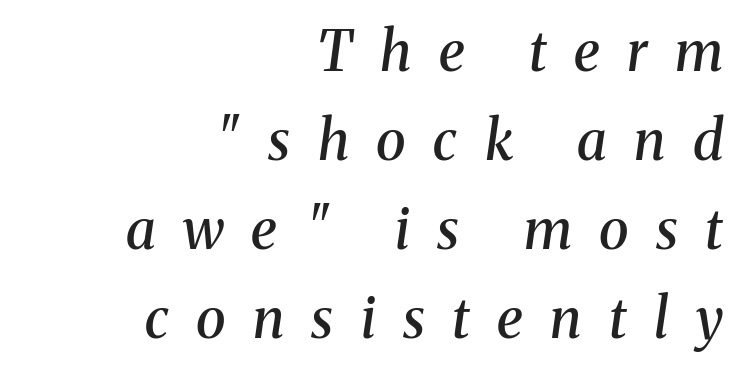
Q: Is the text bold? A: Semi-bold.
Q: Is the text italic (slanted)? A: Yes, it leans right by about 8 degrees.
Q: Is the typeface a serif or a sans-serif typeface? A: Serif.
Q: Is the text underlined? A: No.
Q: How is the paragraph aligned? A: Right-aligned.
Q: Is the spacing between letters normal or unusually wide? A: Unusually wide.
Q: Is the spacing between lines tight, normal or loose? A: Normal.
Q: Width (condensed, normal, or wide)? A: Normal.
Q: Stroke contrast? A: Medium.
Q: x-height? A: Medium.
Q: Monospaced? A: No.
